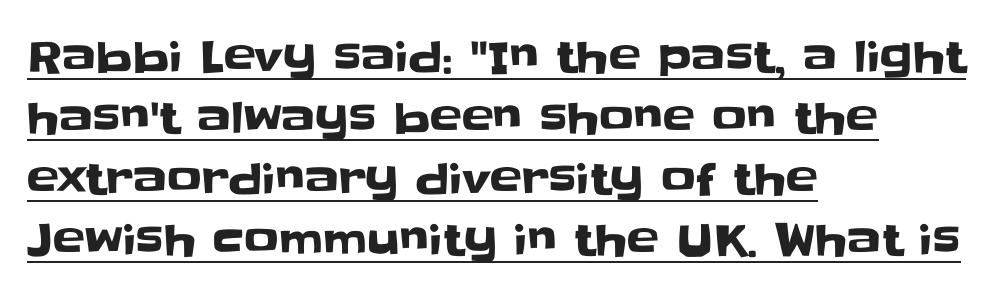
This rendering features underlined lettering. The letters advance in unequal steps, a hallmark of proportional type. Reading down the column, the eye jumps a familiar distance to each next line. A classic flush-left, rag-right setting is used for this passage. No extra tracking has been applied to these lines.
